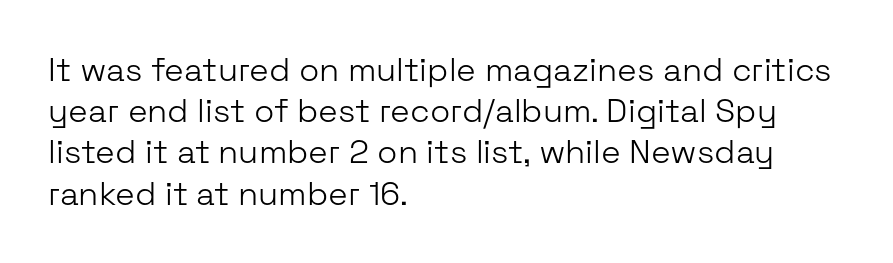
The letters carry no serifs — their stems end cleanly without finishing strokes. The font's upright variant was chosen for this text. You could not count columns in this text — the font is proportionally spaced. Letters rest on an invisible, unmarked baseline. Here the glyphs are tracked normally, forming tight word shapes.
